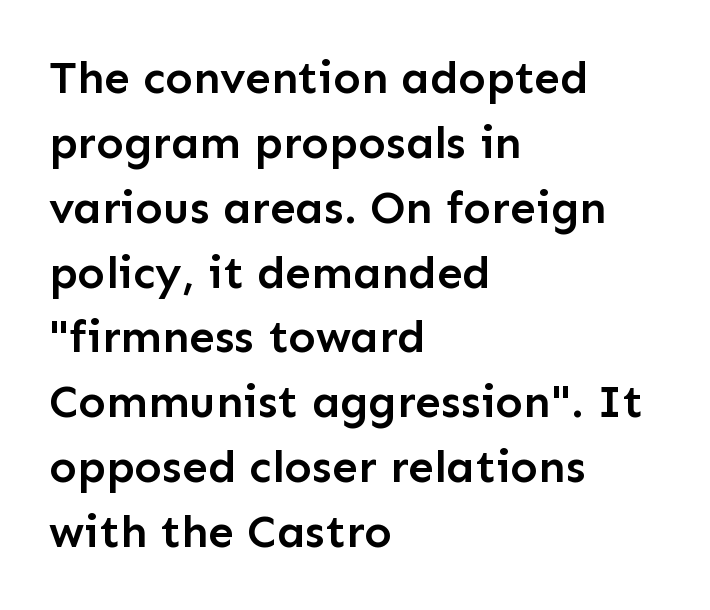
The image shows 46 px semibold sans-serif type, upright; set left-aligned, normal line spacing (1.41x), normal letter spacing, not underlined; low stroke contrast and a medium x-height.
